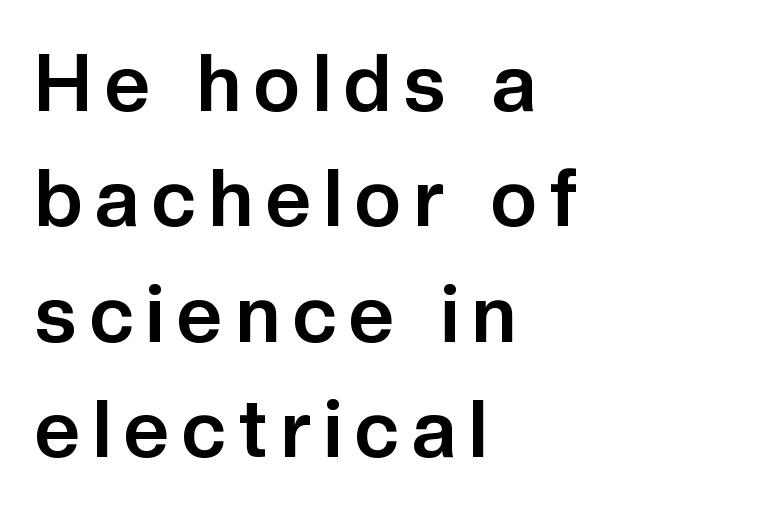
The passage shown is emphatically bold. You can tell it's not italic because the verticals are truly vertical. Rows of type keep a routine distance in the vertical direction. A typesetter would label this face a sans. The paragraph shown leans on its left margin.
